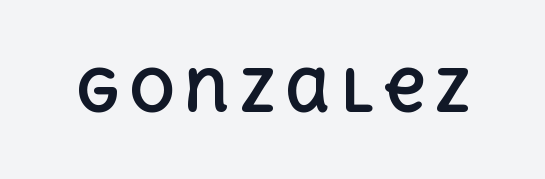
{"italic": "no", "bold": "yes", "weight": "bold", "width": "normal", "x_height": "large", "monospaced": "no", "underline": "no", "glyph_px": 58}
